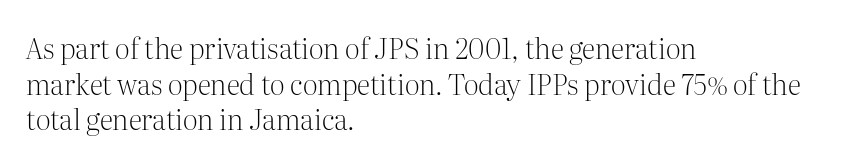
Q: Is the text bold? A: No.
Q: Is the text italic (slanted)? A: No, it is upright.
Q: Is the typeface a serif or a sans-serif typeface? A: Serif.
Q: Is the text underlined? A: No.
Q: How is the paragraph aligned? A: Left-aligned.
Q: Is the spacing between letters normal or unusually wide? A: Normal.
Q: Is the spacing between lines tight, normal or loose? A: Normal.
Q: Width (condensed, normal, or wide)? A: Normal.
Q: Stroke contrast? A: Medium.
Q: x-height? A: Medium.
Q: Monospaced? A: No.
